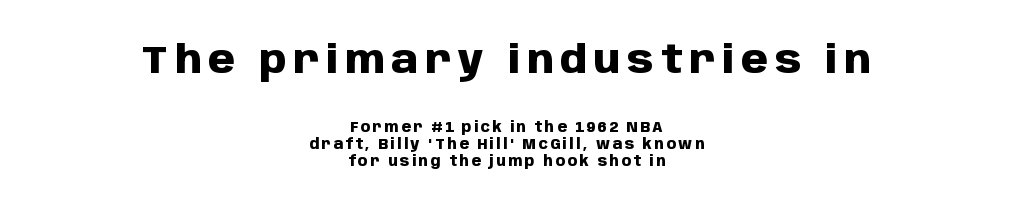
Q: Is the text bold? A: Yes.
Q: Is the text italic (slanted)? A: No, it is upright.
Q: Is the typeface a serif or a sans-serif typeface? A: Sans-serif.
Q: Is the text underlined? A: No.
Q: How is the paragraph aligned? A: Centered.
Q: Which block of text is set in a larger size, the first (top) or the second (bottom)? A: The first (top) one.
Q: Width (condensed, normal, or wide)? A: Normal.
Q: Stroke contrast? A: Low.
Q: x-height? A: Large.
Q: Monospaced? A: No.
